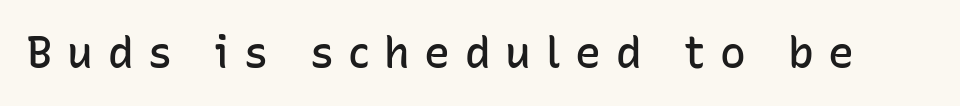
The image shows 43 px semibold sans-serif type, upright; set unusually wide letter spacing (+0.34 em), not underlined; low stroke contrast and a medium x-height.
